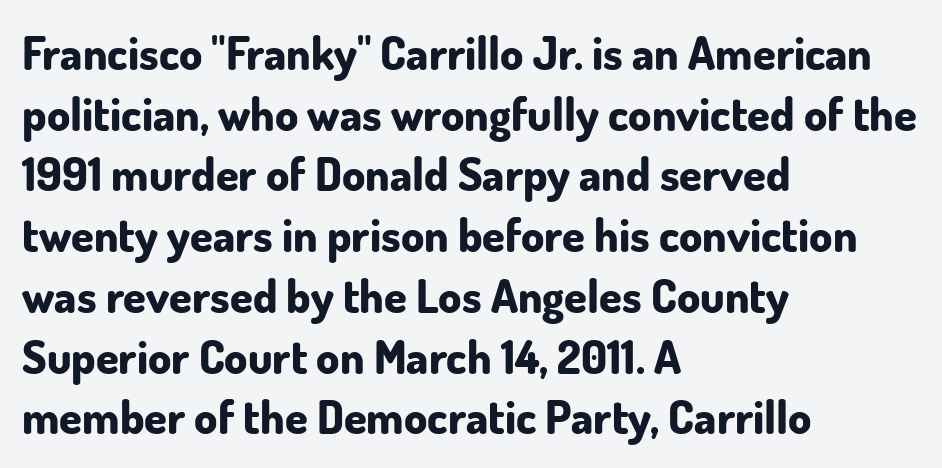
Q: Is the text bold? A: Yes.
Q: Is the text italic (slanted)? A: No, it is upright.
Q: Is the typeface a serif or a sans-serif typeface? A: Sans-serif.
Q: Is the text underlined? A: No.
Q: How is the paragraph aligned? A: Left-aligned.
Q: Is the spacing between letters normal or unusually wide? A: Normal.
Q: Is the spacing between lines tight, normal or loose? A: Normal.
Q: Width (condensed, normal, or wide)? A: Normal.
Q: Stroke contrast? A: Low.
Q: x-height? A: Small.
Q: Monospaced? A: No.
